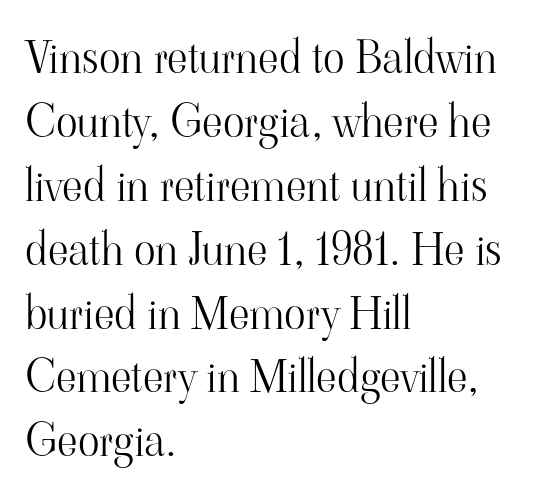
Q: Is the text bold? A: No.
Q: Is the text italic (slanted)? A: No, it is upright.
Q: Is the typeface a serif or a sans-serif typeface? A: Serif.
Q: Is the text underlined? A: No.
Q: How is the paragraph aligned? A: Left-aligned.
Q: Is the spacing between letters normal or unusually wide? A: Normal.
Q: Is the spacing between lines tight, normal or loose? A: Normal.
Q: Width (condensed, normal, or wide)? A: Normal.
Q: Stroke contrast? A: High.
Q: x-height? A: Small.
Q: Monospaced? A: No.
